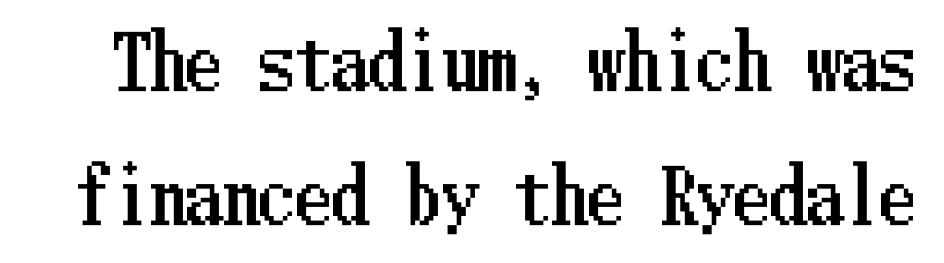
{"italic": "no", "width": "condensed", "stroke_contrast": "low", "x_height": "medium", "underline": "no", "line_spacing_ratio": 1.84, "letter_spacing": "normal", "letter_spacing_em": 0.0, "glyph_px": 73}
